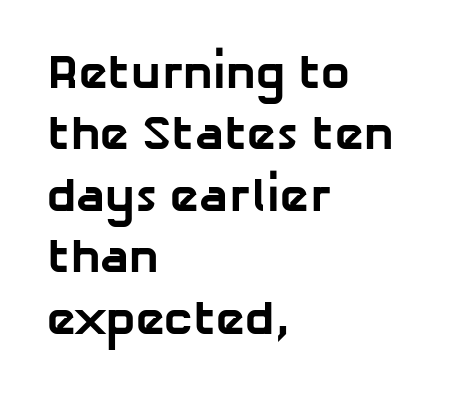
Q: Is the text bold? A: Yes.
Q: Is the typeface a serif or a sans-serif typeface? A: Sans-serif.
Q: Is the text underlined? A: No.
Q: How is the paragraph aligned? A: Left-aligned.
Q: Is the spacing between letters normal or unusually wide? A: Normal.
Q: Is the spacing between lines tight, normal or loose? A: Normal.
Q: Width (condensed, normal, or wide)? A: Normal.
Q: Stroke contrast? A: Low.
Q: x-height? A: Medium.
Q: Monospaced? A: No.
